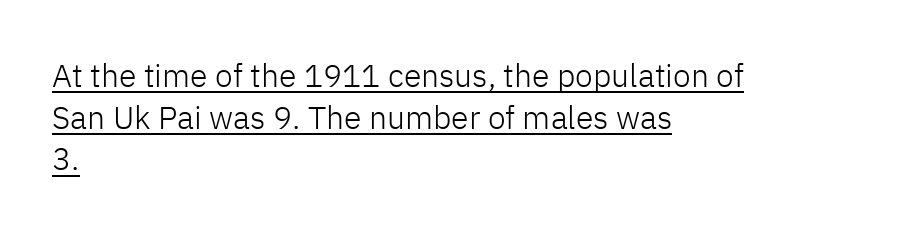
The image shows 32 px light sans-serif type, upright; set left-aligned, normal line spacing (1.3x), normal letter spacing, underlined; low stroke contrast and a medium x-height.
